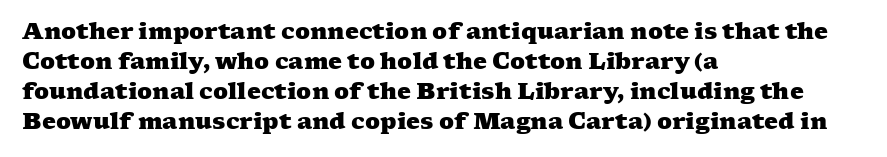
{"bold": "yes", "underline": "no", "align": "left", "line_spacing": "normal", "line_spacing_ratio": 1.36, "letter_spacing": "normal", "letter_spacing_em": 0.0, "glyph_px": 22}
